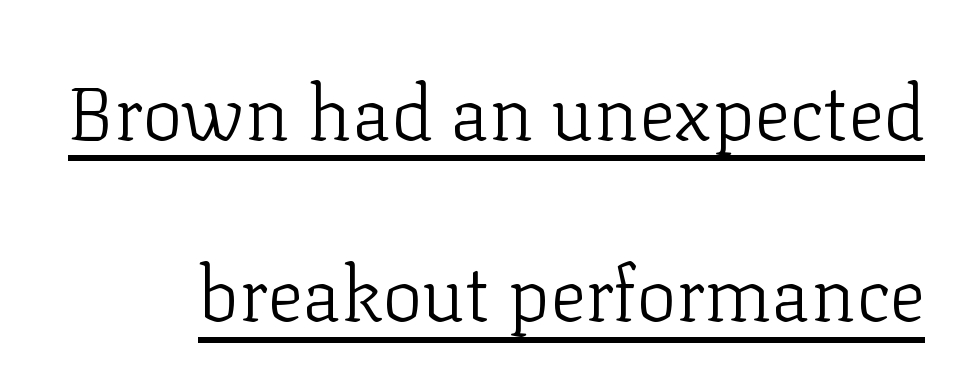
Q: Is the text bold? A: No.
Q: Is the text italic (slanted)? A: No, it is upright.
Q: Is the typeface a serif or a sans-serif typeface? A: Serif.
Q: Is the text underlined? A: Yes.
Q: Is the spacing between letters normal or unusually wide? A: Normal.
Q: Is the spacing between lines tight, normal or loose? A: Loose.
Q: Width (condensed, normal, or wide)? A: Normal.
Q: Stroke contrast? A: Low.
Q: x-height? A: Medium.
Q: Monospaced? A: No.
